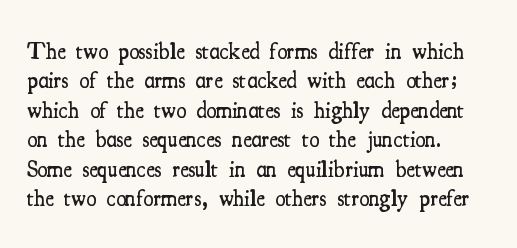
{"italic": "no", "bold": "semi", "underline": "no", "align": "left", "line_spacing": "normal", "line_spacing_ratio": 1.28, "letter_spacing": "normal", "letter_spacing_em": 0.0, "glyph_px": 23}
